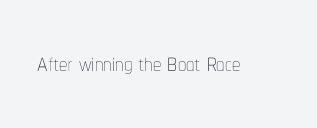
Is this a fixed-width face? No — the glyphs have proportional, varying widths. Upright lettering throughout. Is the type heavy? It reads as light-to-regular instead. Letter spacing: default. The space directly below the letters is spotless.
